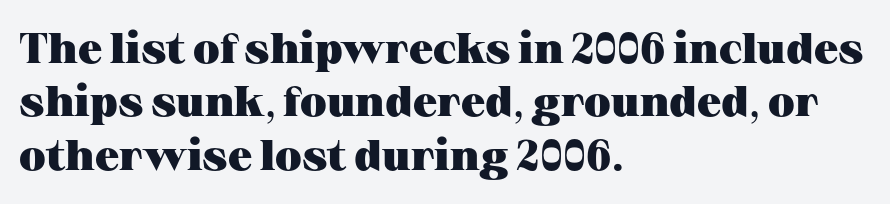
Are there feet on the stems? There are — it's a serif. Notice how the stems are strictly vertical — no italics here. Varying glyph widths throughout — classic text-font behaviour. Short note: letters normally spaced. How heavy is the stroke? Heavy — this is a bold. Line beginnings align vertically; line endings do not.
